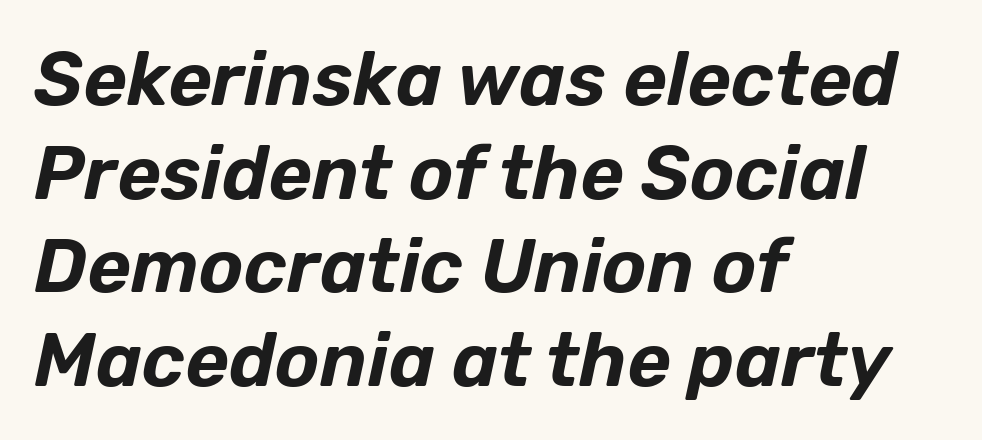
Q: Is the text italic (slanted)? A: Yes, it leans right by about 12 degrees.
Q: Is the text underlined? A: No.
Q: How is the paragraph aligned? A: Left-aligned.
Q: Is the spacing between letters normal or unusually wide? A: Normal.
Q: Is the spacing between lines tight, normal or loose? A: Normal.
Q: Width (condensed, normal, or wide)? A: Normal.
Q: Stroke contrast? A: Low.
Q: x-height? A: Medium.
Q: Monospaced? A: No.
